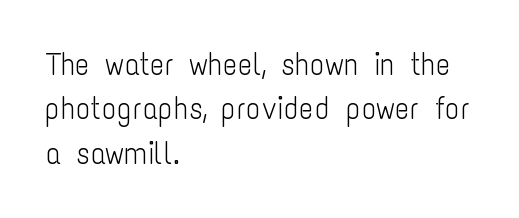
Each letter keeps its own natural width here, so spacing adapts to shape. Look at the bottom of the vertical strokes: they stop flat, with no serifs. Unlike italic type, these characters show no tilt at all. Leading: standard. The strip under each line holds only bare page.
